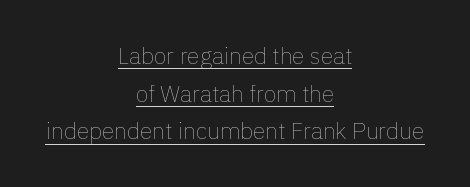
Q: Is the text bold? A: No.
Q: Is the text italic (slanted)? A: No, it is upright.
Q: Is the text underlined? A: Yes.
Q: How is the paragraph aligned? A: Centered.
Q: Is the spacing between letters normal or unusually wide? A: Normal.
Q: Is the spacing between lines tight, normal or loose? A: Normal.
